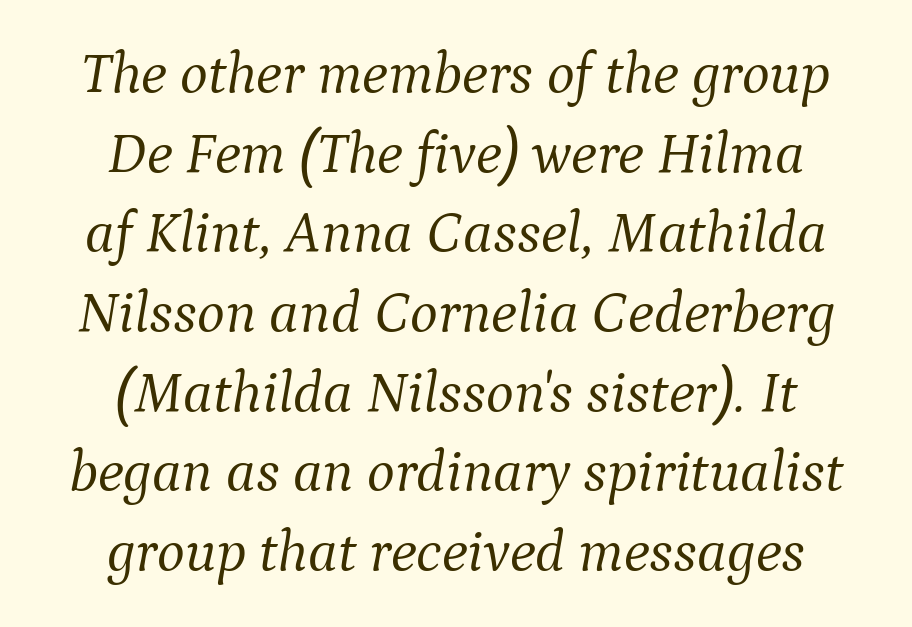
{"serif": "yes", "italic": "yes", "lean": "right", "slant_degrees": 9, "bold": "no", "weight": "light", "width": "normal", "stroke_contrast": "medium", "x_height": "medium", "monospaced": "no", "underline": "no", "align": "center", "line_spacing": "normal", "line_spacing_ratio": 1.35, "letter_spacing": "normal", "letter_spacing_em": 0.0, "glyph_px": 59}
